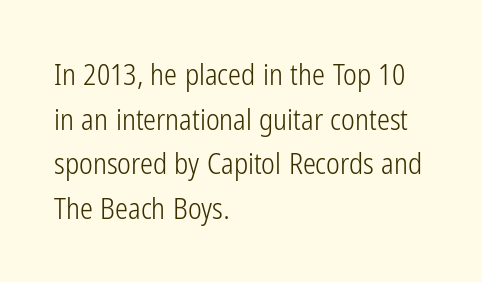
Q: Is the text bold? A: No.
Q: Is the text italic (slanted)? A: No, it is upright.
Q: Is the typeface a serif or a sans-serif typeface? A: Sans-serif.
Q: Is the text underlined? A: No.
Q: How is the paragraph aligned? A: Left-aligned.
Q: Is the spacing between letters normal or unusually wide? A: Normal.
Q: Is the spacing between lines tight, normal or loose? A: Normal.
Q: Width (condensed, normal, or wide)? A: Condensed.
Q: Stroke contrast? A: Low.
Q: x-height? A: Medium.
Q: Monospaced? A: No.
